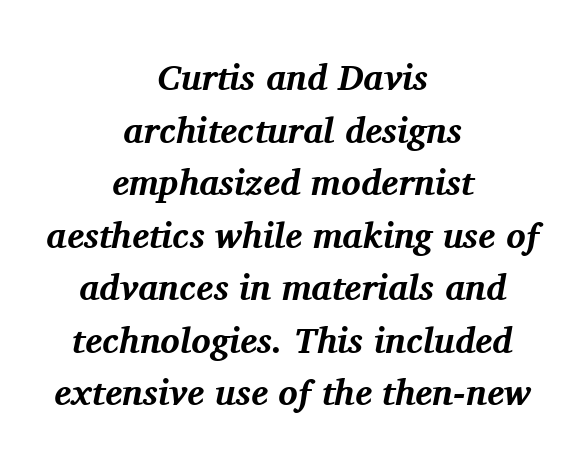
The rendering uses natural spacing where letterforms have individual widths. This sample uses a serif face. Slant detected: the letters are inclined. Does the weight exceed regular? Yes, all the way to bold. Notice how descenders clear the ascenders below comfortably — that's standard leading. Glance below the letters and you will spot only blank space.
